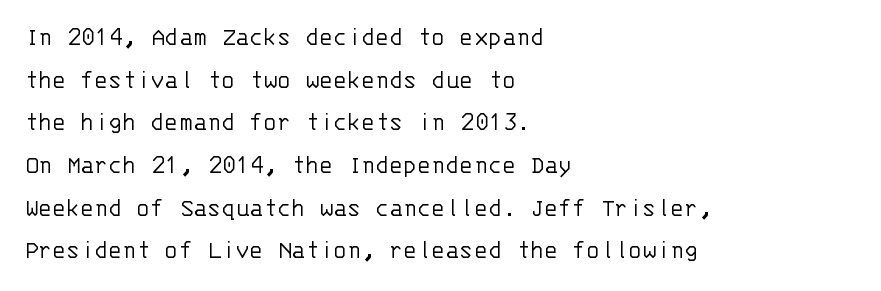
Q: Is the text bold? A: No.
Q: Is the text italic (slanted)? A: No, it is upright.
Q: Is the text underlined? A: No.
Q: How is the paragraph aligned? A: Left-aligned.
Q: Is the spacing between letters normal or unusually wide? A: Normal.
Q: Is the spacing between lines tight, normal or loose? A: Normal.
